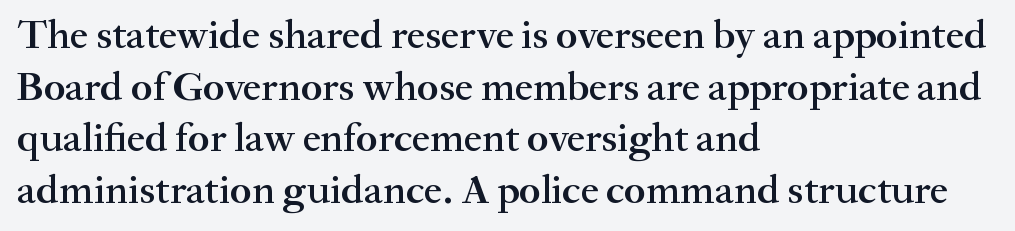
Compared with typical paragraphs, the rows here are spaced about the same. Each glyph is drawn with semibold strokes, heavier than normal yet not fully bold. A clean baseline with only descenders dipping below it. You could not count columns in this text — the font is proportionally spaced. You can tell it's not italic because the verticals are truly vertical. In terms of letterform style, serifs are clearly present.
